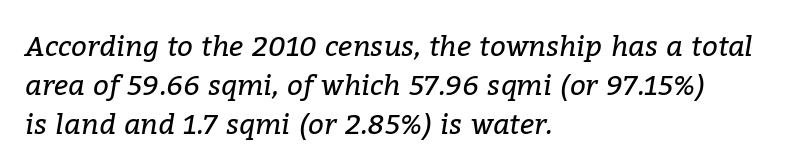
Q: Is the text bold? A: No.
Q: Is the text italic (slanted)? A: Yes, it leans right by about 9 degrees.
Q: Is the typeface a serif or a sans-serif typeface? A: Serif.
Q: Is the text underlined? A: No.
Q: How is the paragraph aligned? A: Left-aligned.
Q: Is the spacing between letters normal or unusually wide? A: Normal.
Q: Is the spacing between lines tight, normal or loose? A: Normal.
Q: Width (condensed, normal, or wide)? A: Normal.
Q: Stroke contrast? A: Low.
Q: x-height? A: Medium.
Q: Monospaced? A: No.
